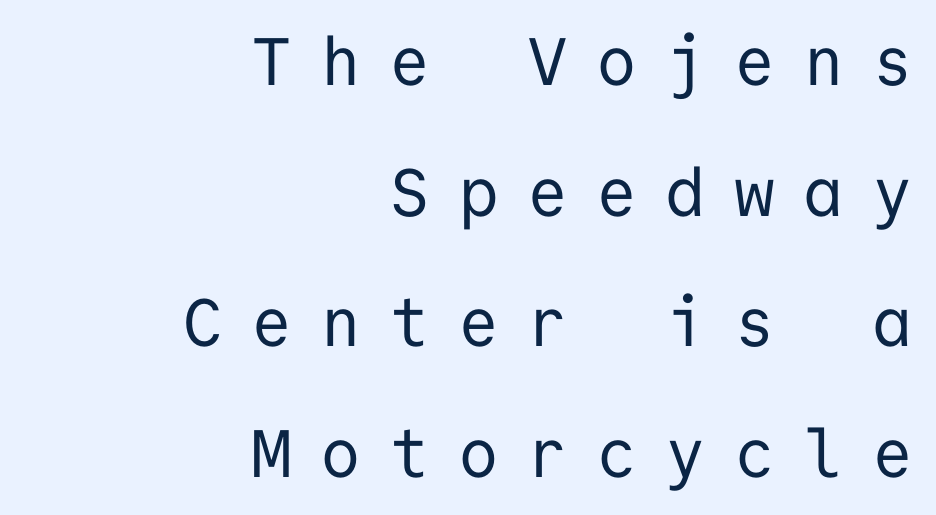
Note the uniform advance width — an 'i' takes as much space as an 'm'. The type sits square on the baseline with zero lean. What kind of face is this? One without serifs — a sans. Check the space under the baseline: it is left empty. Compared with typical paragraphs, the rows here are farther apart.
